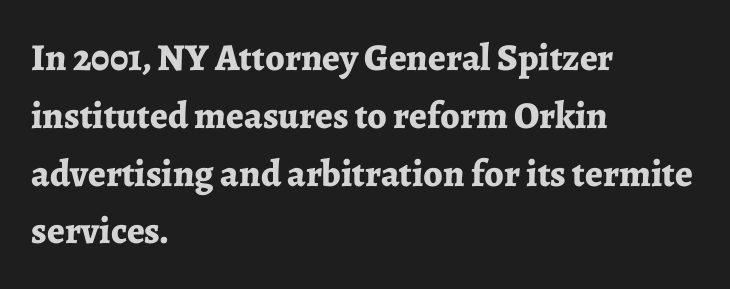
Teacher's note: observe the even left margin — that is flush-left alignment. Spacing between characters is what you'd get straight out of the box. The text was rendered using a seriffed face with decorative stroke endings. Evenly set lines give the paragraph a standard silhouette. A clean baseline with only descenders dipping below it. Do the characters align in a grid? No, the font is proportional.
